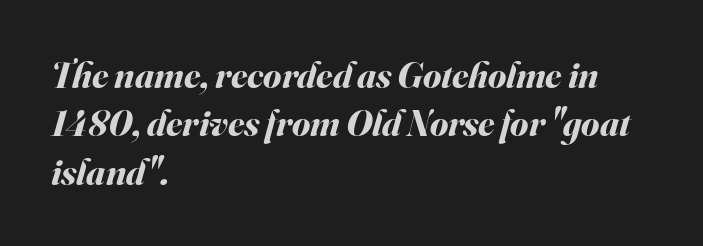
{"italic": "yes", "lean": "right", "slant_degrees": 16, "bold": "yes", "weight": "bold", "width": "normal", "stroke_contrast": "medium", "x_height": "small", "monospaced": "no", "underline": "no", "align": "left", "line_spacing": "normal", "line_spacing_ratio": 1.31, "letter_spacing": "normal", "letter_spacing_em": 0.0, "glyph_px": 37}
